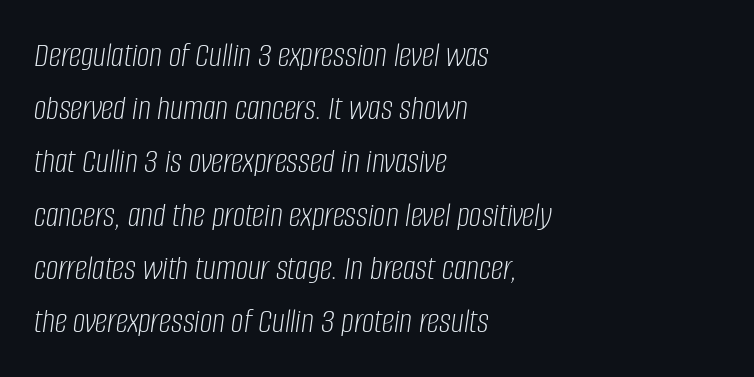
The image shows 35 px light, condensed type, italic (leaning right); set left-aligned, normal line spacing (1.52x), normal letter spacing, not underlined; low stroke contrast and a large x-height.
